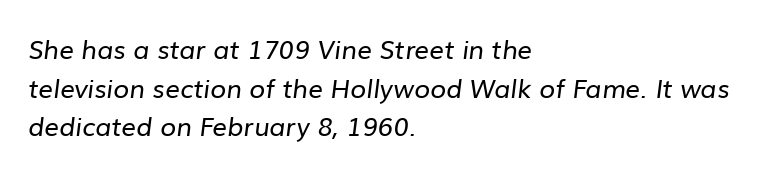
The passage shown stacks its lines at a standard gap. Underline: absent. The typesetter chose a ragged-right arrangement here. Weight class: somewhere from thin through regular.
